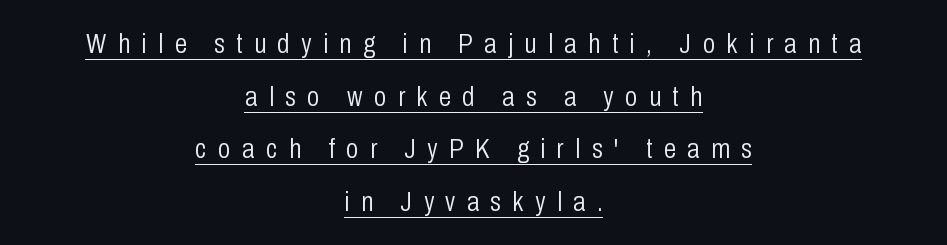
The glyphs are accompanied by a horizontal stroke just below them. These lines were composed using upright roman letters. Heaviness? Minimal to ordinary, like unemphasized prose. Do the characters align in a grid? No, the font is proportional. Observe the absence of serifs on each vertical stroke in this sample.
